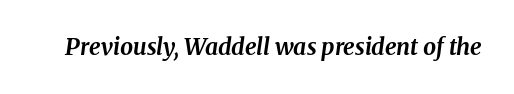
You'd pick this weight for a headline — it's a proper bold. This sample uses plain, unmodified letter spacing. The area under the type is left untouched. Style check: oblique.
